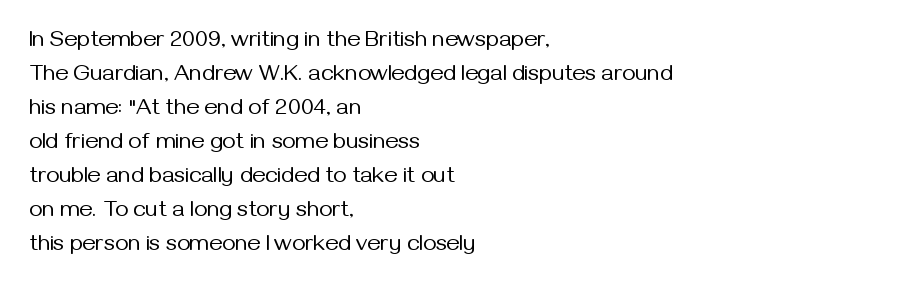
The image shows 23 px text type, upright; set left-aligned, normal line spacing (1.48x), normal letter spacing, not underlined.
